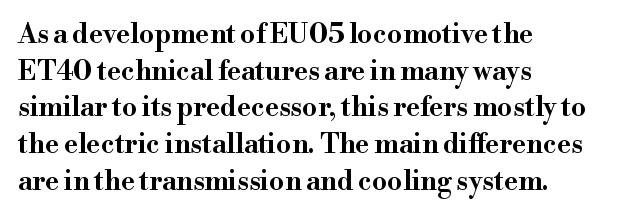
Q: Is the text italic (slanted)? A: No, it is upright.
Q: Is the text underlined? A: No.
Q: How is the paragraph aligned? A: Left-aligned.
Q: Is the spacing between letters normal or unusually wide? A: Normal.
Q: Is the spacing between lines tight, normal or loose? A: Normal.
